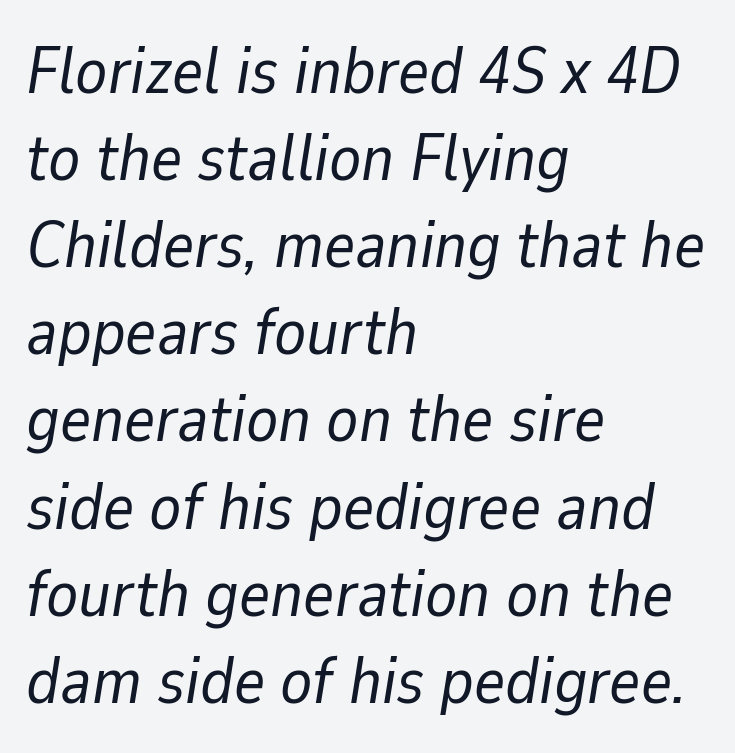
Q: Is the text bold? A: No.
Q: Is the text italic (slanted)? A: Yes, it leans right by about 9 degrees.
Q: Is the text underlined? A: No.
Q: How is the paragraph aligned? A: Left-aligned.
Q: Is the spacing between letters normal or unusually wide? A: Normal.
Q: Is the spacing between lines tight, normal or loose? A: Normal.
Q: Width (condensed, normal, or wide)? A: Normal.
Q: Stroke contrast? A: Low.
Q: x-height? A: Medium.
Q: Monospaced? A: No.
